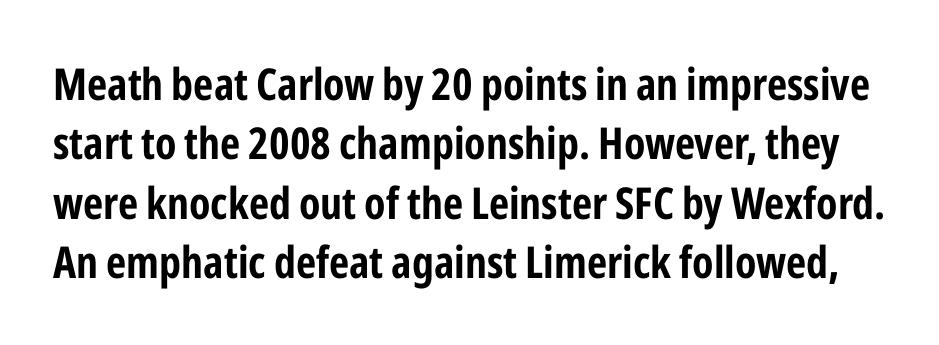
Q: Is the text bold? A: Yes.
Q: Is the text italic (slanted)? A: No, it is upright.
Q: Is the typeface a serif or a sans-serif typeface? A: Sans-serif.
Q: Is the text underlined? A: No.
Q: Is the spacing between letters normal or unusually wide? A: Normal.
Q: Is the spacing between lines tight, normal or loose? A: Normal.
Q: Width (condensed, normal, or wide)? A: Condensed.
Q: Stroke contrast? A: Low.
Q: x-height? A: Medium.
Q: Monospaced? A: No.
